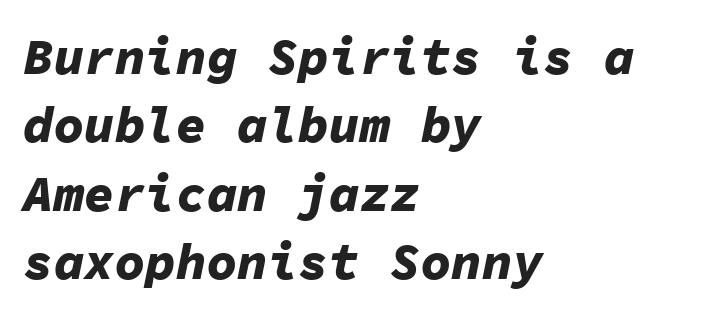
These lines are rendered in a fixed-pitch font. The lettering tilts uniformly, giving the passage an italic look. The compositor pushed each line to the left boundary. Regarding leading, the lines here are spaced in the standard way. A typesetter would call this zero additional tracking. Caption: bold face, heavy strokes.
